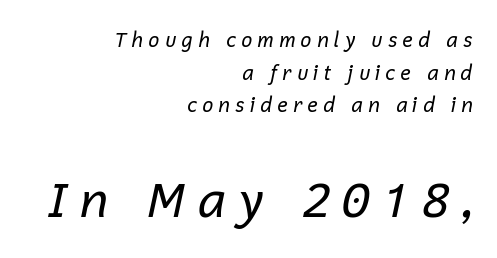
{"italic": "yes", "lean": "right", "slant_degrees": 12, "bold": "no", "weight": "regular", "width": "normal", "stroke_contrast": "low", "x_height": "medium", "monospaced": "no", "underline": "no", "align": "right", "line_spacing": "normal", "line_spacing_ratio": 1.63, "letter_spacing": "wide", "letter_spacing_em": 0.23, "larger_block": "second", "size_ratio": 2.45, "glyph_px": 49}
